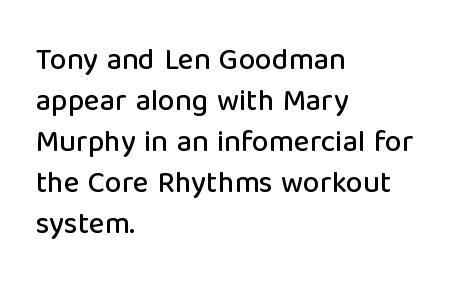
{"serif": "no", "italic": "no", "width": "normal", "stroke_contrast": "low", "x_height": "medium", "monospaced": "no", "underline": "no", "align": "left", "line_spacing": "normal", "line_spacing_ratio": 1.37, "letter_spacing": "normal", "letter_spacing_em": 0.0, "glyph_px": 30}
